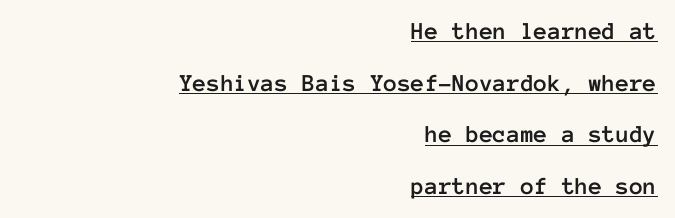
{"italic": "no", "underline": "yes", "align": "right", "line_spacing": "loose", "line_spacing_ratio": 2.07, "letter_spacing": "normal", "letter_spacing_em": 0.0, "glyph_px": 25}
